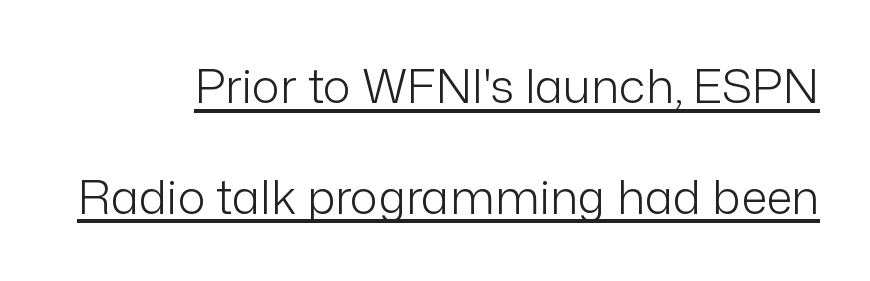
{"serif": "no", "italic": "no", "bold": "no", "weight": "light", "width": "normal", "stroke_contrast": "low", "x_height": "medium", "monospaced": "no", "underline": "yes", "line_spacing": "loose", "line_spacing_ratio": 2.36, "letter_spacing": "normal", "letter_spacing_em": 0.0, "glyph_px": 47}
